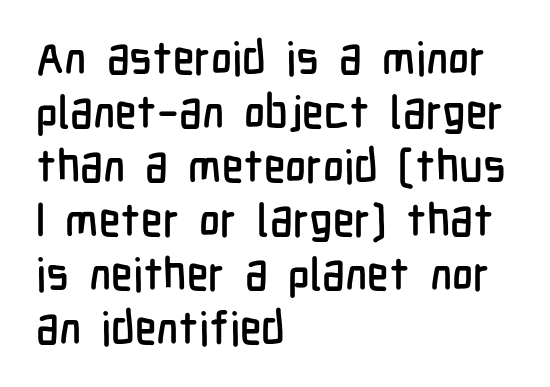
{"serif": "no", "italic": "no", "width": "condensed", "stroke_contrast": "low", "x_height": "medium", "monospaced": "no", "underline": "no", "align": "left", "line_spacing_ratio": 1.2, "letter_spacing": "normal", "letter_spacing_em": 0.0, "glyph_px": 45}
